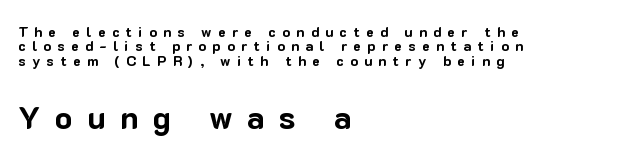
{"serif": "no", "italic": "no", "bold": "yes", "weight": "bold", "width": "normal", "stroke_contrast": "low", "x_height": "medium", "monospaced": "no", "underline": "no", "align": "left", "line_spacing": "tight", "line_spacing_ratio": 1.02, "letter_spacing": "wide", "letter_spacing_em": 0.46, "larger_block": "second", "size_ratio": 2.29, "glyph_px": 32}
